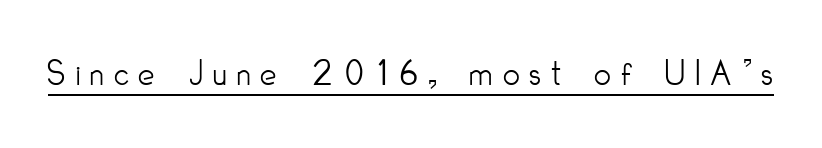
The image shows 37 px light, condensed sans-serif type, upright; set unusually wide letter spacing (+0.27 em), underlined; low stroke contrast and a small x-height.
